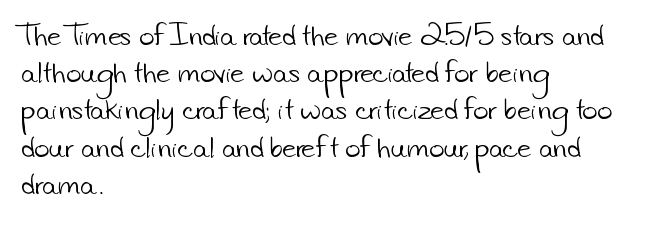
The image shows 26 px text type; set left-aligned, normal line spacing (1.43x), normal letter spacing, not underlined.
